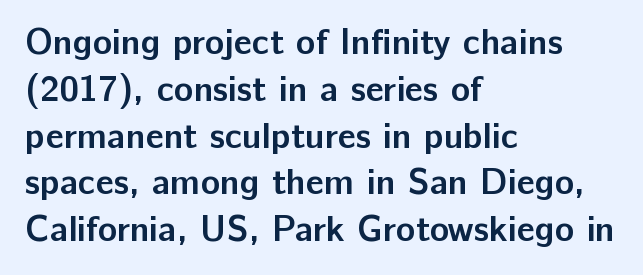
{"serif": "no", "italic": "no", "bold": "yes", "weight": "semibold", "width": "normal", "stroke_contrast": "low", "x_height": "medium", "monospaced": "no", "underline": "no", "align": "left", "line_spacing": "normal", "line_spacing_ratio": 1.3, "letter_spacing": "normal", "letter_spacing_em": 0.0, "glyph_px": 36}
